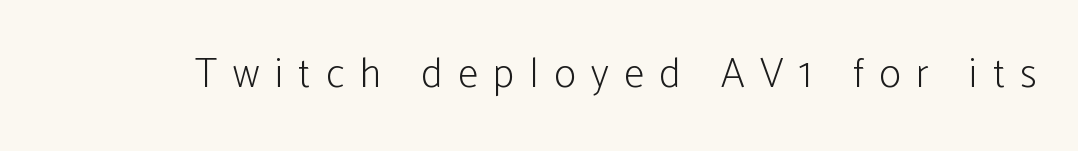
{"serif": "no", "italic": "no", "bold": "no", "weight": "light", "width": "condensed", "stroke_contrast": "low", "x_height": "medium", "monospaced": "no", "underline": "no", "letter_spacing": "wide", "letter_spacing_em": 0.38, "glyph_px": 41}
